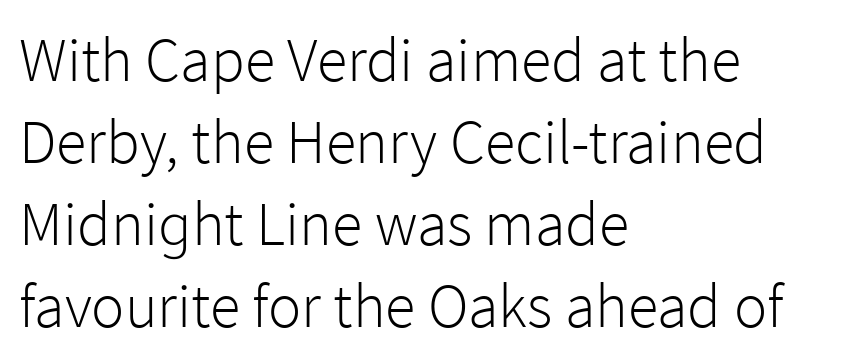
You could not count columns in this text — the font is proportionally spaced. Are there feet on the stems? There aren't — it's a sans. The space directly below the letters is spotless. The ragged edge is on the right, which tells us the setting is flush left. Posture: straight, roman, zero tilt.
